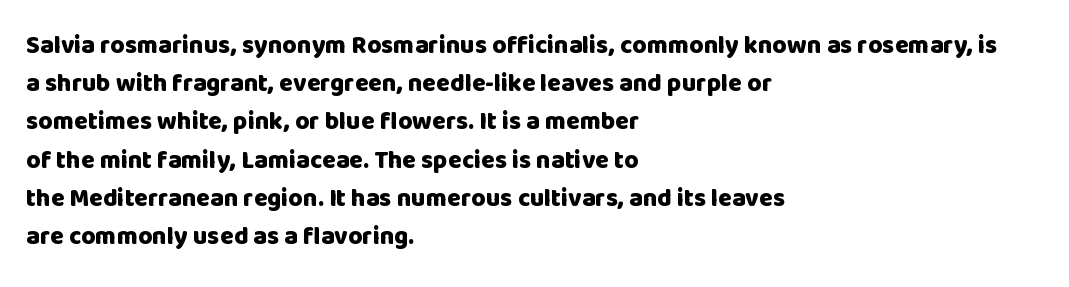
Q: Is the text bold? A: Yes.
Q: Is the text italic (slanted)? A: No, it is upright.
Q: Is the text underlined? A: No.
Q: How is the paragraph aligned? A: Left-aligned.
Q: Is the spacing between letters normal or unusually wide? A: Normal.
Q: Is the spacing between lines tight, normal or loose? A: Normal.
